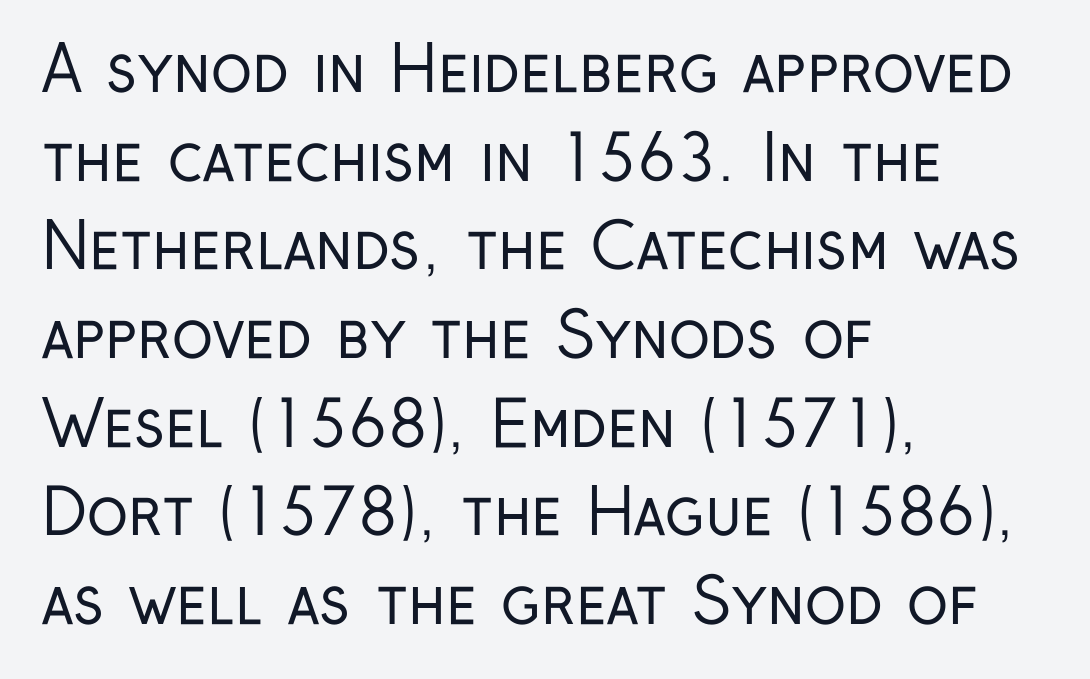
This sample uses an upright cut, with every glyph sitting square on the baseline. The space directly below the letters is spotless. Check where the strokes stop: nothing finishes them off — pure sans. A typesetter would call this proportional, since set widths differ per character. The letters look calm and open, with moderate or lighter stems. Regular leading.
